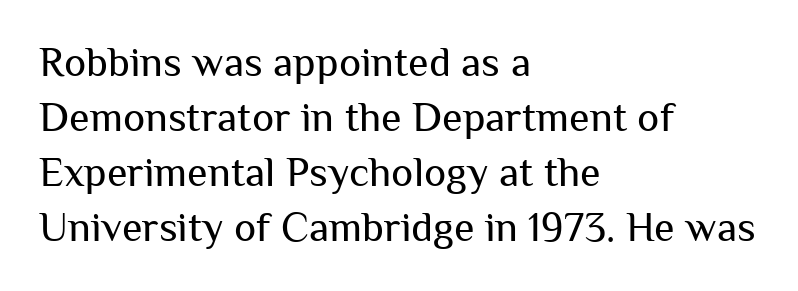
Q: Is the text bold? A: No.
Q: Is the text italic (slanted)? A: No, it is upright.
Q: Is the typeface a serif or a sans-serif typeface? A: Sans-serif.
Q: Is the text underlined? A: No.
Q: How is the paragraph aligned? A: Left-aligned.
Q: Is the spacing between letters normal or unusually wide? A: Normal.
Q: Is the spacing between lines tight, normal or loose? A: Normal.
Q: Width (condensed, normal, or wide)? A: Normal.
Q: Stroke contrast? A: Medium.
Q: x-height? A: Medium.
Q: Monospaced? A: No.
